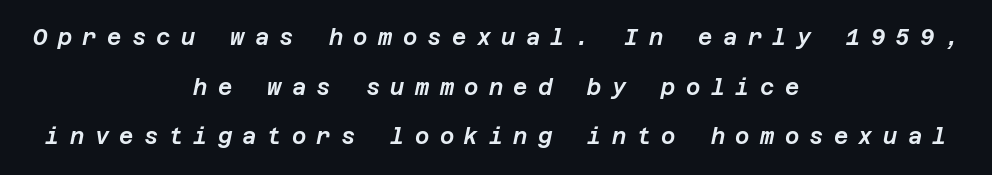
{"italic": "yes", "lean": "right", "slant_degrees": 12, "underline": "no", "align": "center", "line_spacing": "loose", "line_spacing_ratio": 2.26, "letter_spacing": "wide", "letter_spacing_em": 0.47, "glyph_px": 22}
